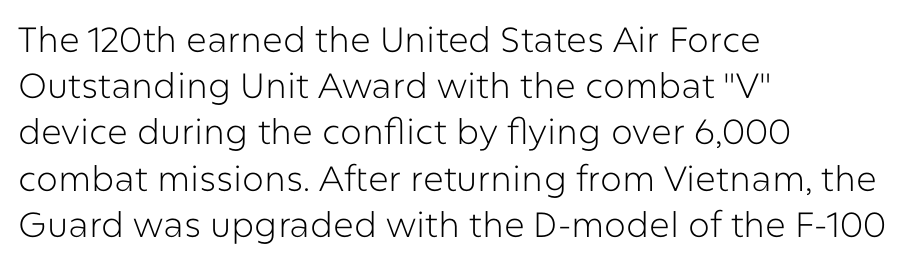
Summary of vertical rhythm: regular, with standard interline spacing. Students, note that the glyphs here touch the page at normal intervals. The specimen omits any rule beneath the text block's lines. Weight: regular or lighter. The specimen reads as upright at a glance. Teacher's note: observe the even left margin — that is flush-left alignment.
